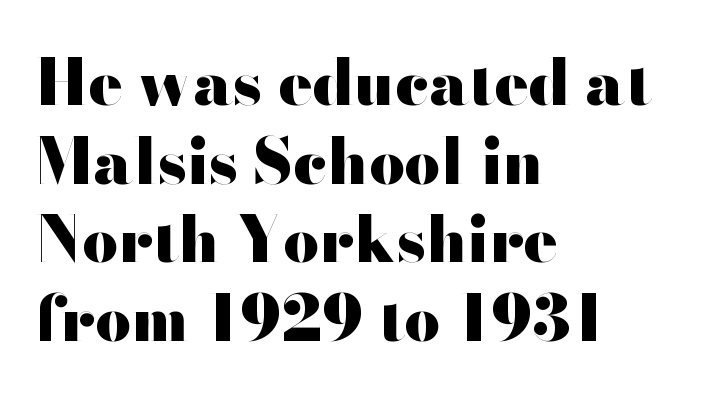
The image shows 63 px heavy, wide sans-serif type, upright; set left-aligned, normal line spacing (1.25x), normal letter spacing, not underlined; high stroke contrast and a small x-height.
